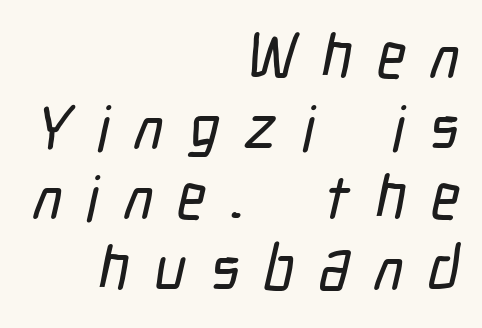
The image shows 62 px condensed sans-serif type; set right-aligned, tight line spacing (1.14x), unusually wide letter spacing (+0.4 em), not underlined; low stroke contrast and a medium x-height.
